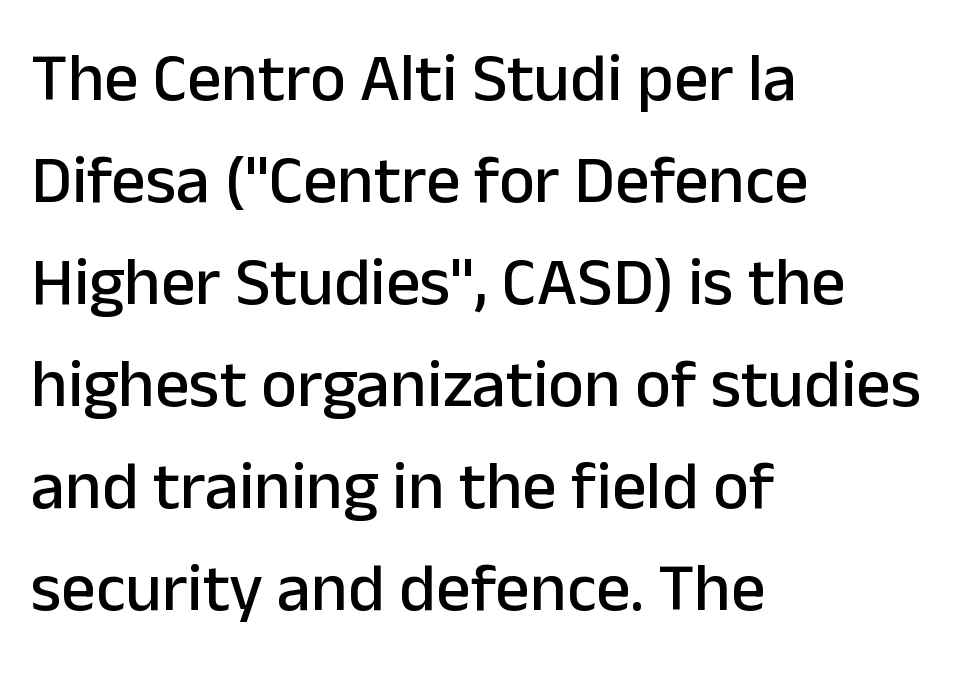
{"serif": "no", "italic": "no", "width": "normal", "stroke_contrast": "low", "x_height": "medium", "monospaced": "no", "underline": "no", "align": "left", "line_spacing": "normal", "line_spacing_ratio": 1.5, "letter_spacing": "normal", "letter_spacing_em": 0.0, "glyph_px": 68}
